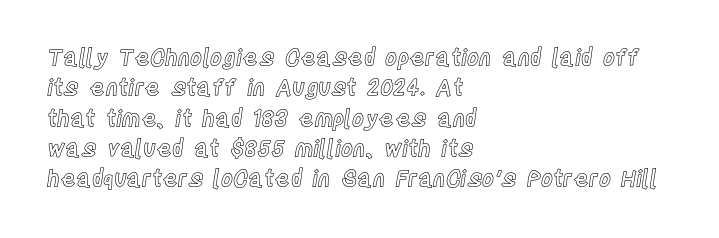
Q: Is the text italic (slanted)? A: Yes.
Q: Is the text underlined? A: No.
Q: How is the paragraph aligned? A: Left-aligned.
Q: Is the spacing between letters normal or unusually wide? A: Normal.
Q: Is the spacing between lines tight, normal or loose? A: Normal.
